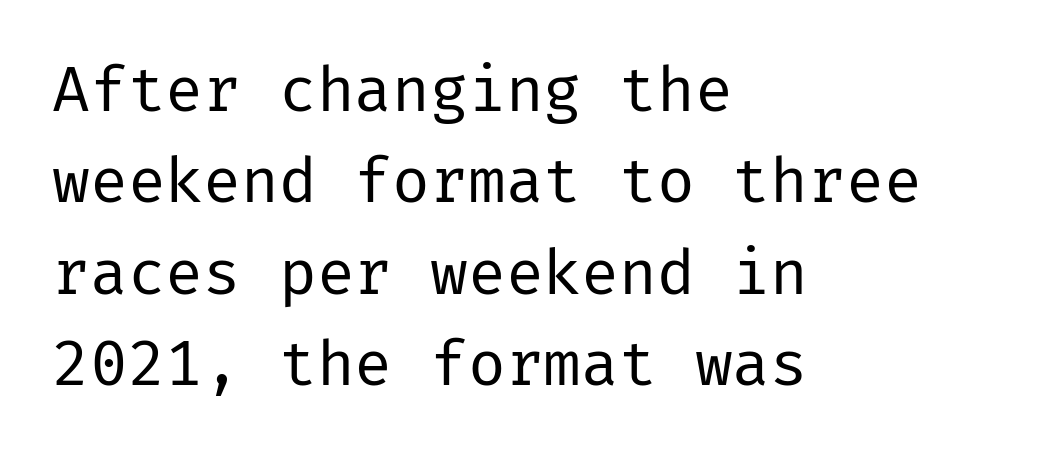
The letterforms sit at book weight or below. Classification — sans serif. Does the leading feel generous? No, just average. Glyph-to-glyph distance matches everyday printed text. Just letters on the line, the space beneath them empty. Where is the straight margin? On the left.
